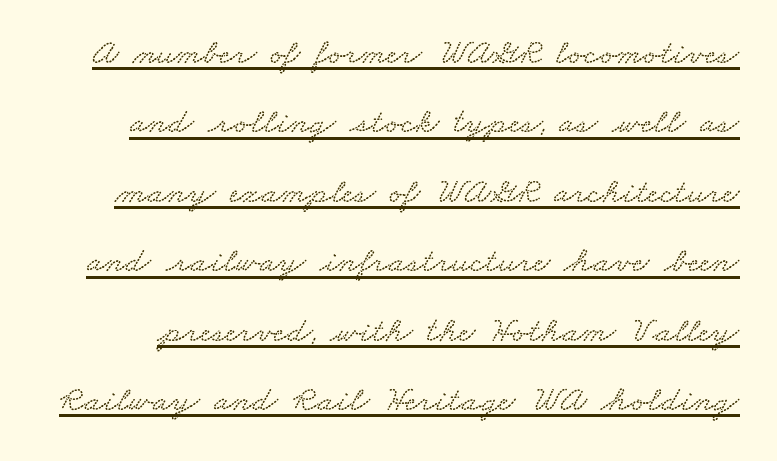
The image shows 36 px wide type; set loose line spacing (1.93x), normal letter spacing, underlined; low stroke contrast and a small x-height.
